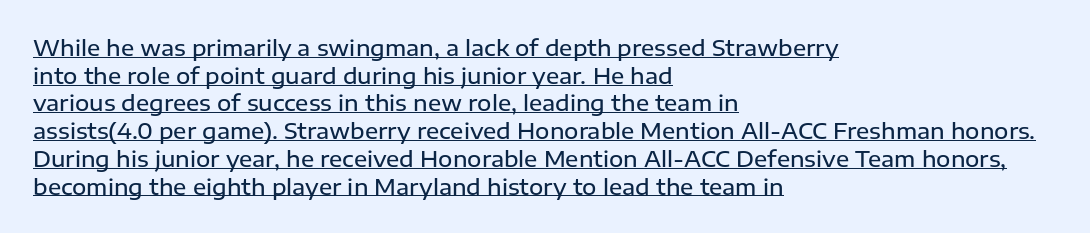
Leading matches the norm, producing a regular column. The face used here is a semibold: visibly heavier than regular, lighter than bold. A continuous stroke trails under the words, as in a hyperlink. Horizontally, the lines are justified to the leading edge only. Quick note: not italic, upright. Words appear dense and cohesive because spacing is normal.
